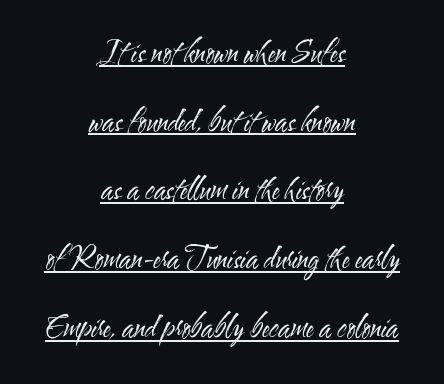
{"serif": "no", "bold": "no", "weight": "regular", "width": "condensed", "stroke_contrast": "medium", "x_height": "small", "monospaced": "no", "underline": "yes", "align": "center", "line_spacing": "loose", "line_spacing_ratio": 2.37, "letter_spacing": "normal", "letter_spacing_em": 0.0, "glyph_px": 29}
